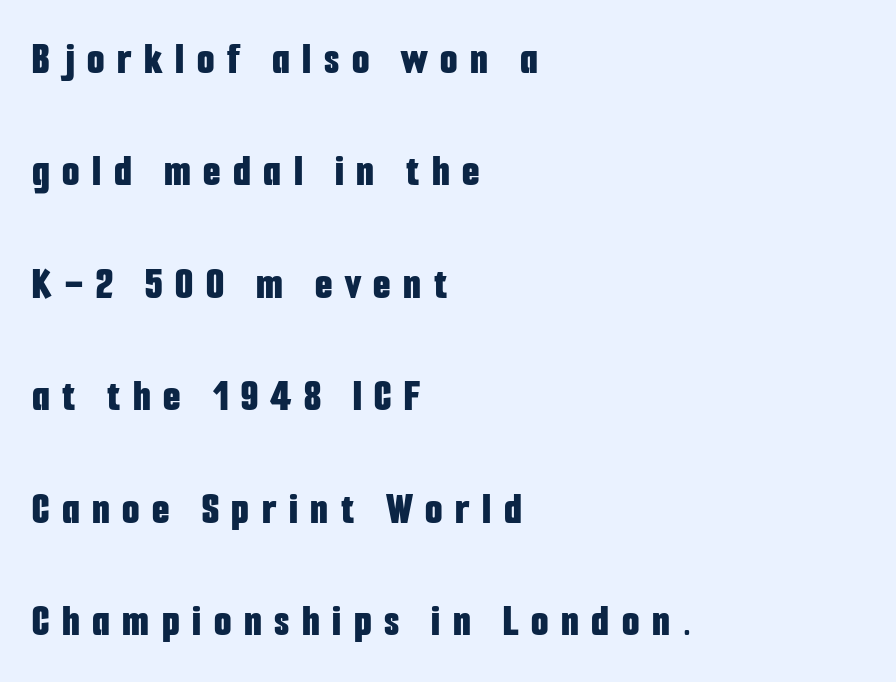
The image shows 45 px bold, condensed sans-serif type, upright; set left-aligned, loose line spacing (2.5x), unusually wide letter spacing (+0.28 em), not underlined; low stroke contrast and a medium x-height.
